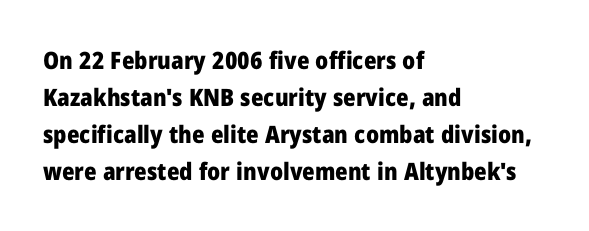
Q: Is the text bold? A: Yes.
Q: Is the text italic (slanted)? A: No, it is upright.
Q: Is the text underlined? A: No.
Q: How is the paragraph aligned? A: Left-aligned.
Q: Is the spacing between letters normal or unusually wide? A: Normal.
Q: Is the spacing between lines tight, normal or loose? A: Normal.
